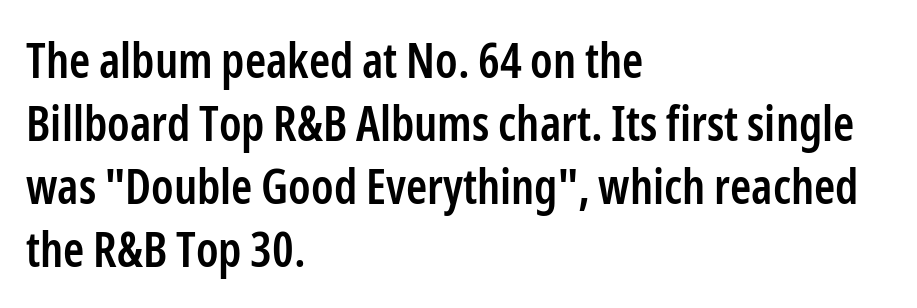
The image shows 48 px semibold, condensed sans-serif type, upright; set left-aligned, normal line spacing (1.31x), normal letter spacing, not underlined; low stroke contrast and a medium x-height.
